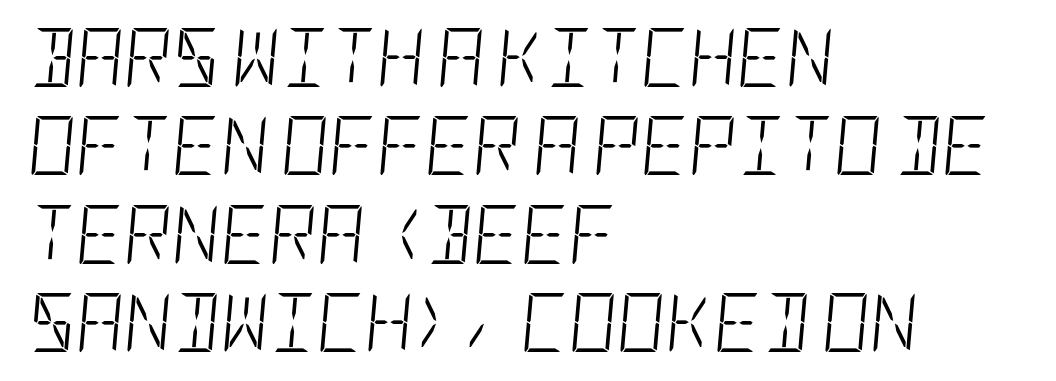
Characters are canted at an angle relative to the baseline's perpendicular. Each line starts at the same left margin while the right side varies. A normal amount of white space separates one row of letters from the next. Summary of weight: not heavy and not bold. No extra tracking has been applied to these lines.
